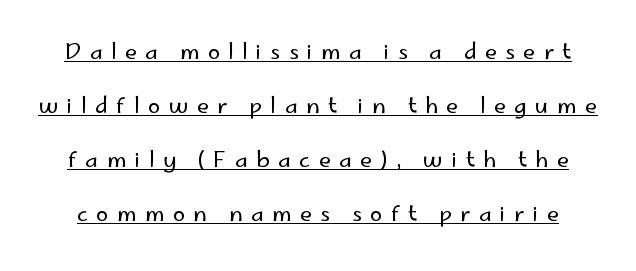
{"italic": "no", "bold": "no", "underline": "yes", "line_spacing": "loose", "line_spacing_ratio": 2.46, "letter_spacing": "wide", "letter_spacing_em": 0.38, "glyph_px": 22}
